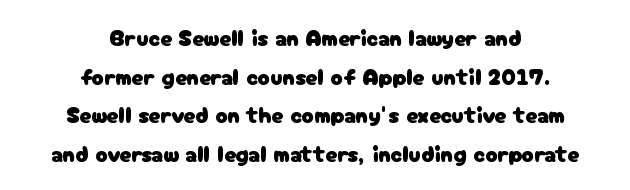
The image shows 23 px text type, upright; set centered, normal line spacing (1.68x), normal letter spacing, not underlined.
